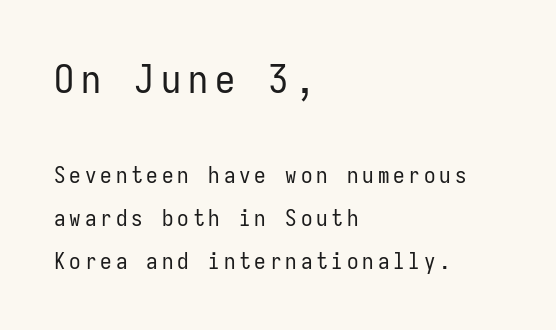
Q: Is the text bold? A: No.
Q: Is the text italic (slanted)? A: No, it is upright.
Q: Is the typeface a serif or a sans-serif typeface? A: Sans-serif.
Q: Is the text underlined? A: No.
Q: How is the paragraph aligned? A: Left-aligned.
Q: Which block of text is set in a larger size, the first (top) or the second (bottom)? A: The first (top) one.
Q: Width (condensed, normal, or wide)? A: Condensed.
Q: Stroke contrast? A: Low.
Q: x-height? A: Medium.
Q: Monospaced? A: Yes.
